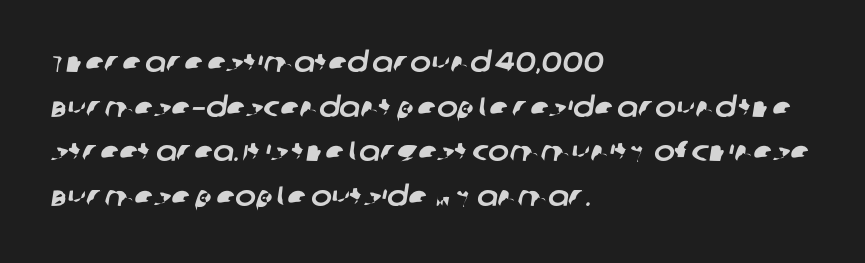
Quick note: interline space is typical. Each letter keeps its own natural width here, so spacing adapts to shape. Check under the words: just untouched page. The characters display no serif detailing; their extremities are plain.
